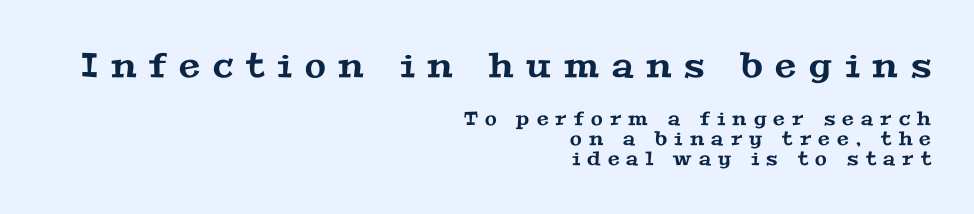
Q: Is the typeface a serif or a sans-serif typeface? A: Serif.
Q: Is the text underlined? A: No.
Q: How is the paragraph aligned? A: Right-aligned.
Q: Is the spacing between letters normal or unusually wide? A: Unusually wide.
Q: Is the spacing between lines tight, normal or loose? A: Tight.
Q: Which block of text is set in a larger size, the first (top) or the second (bottom)? A: The first (top) one.
Q: Width (condensed, normal, or wide)? A: Wide.
Q: Stroke contrast? A: Medium.
Q: x-height? A: Medium.
Q: Monospaced? A: No.
